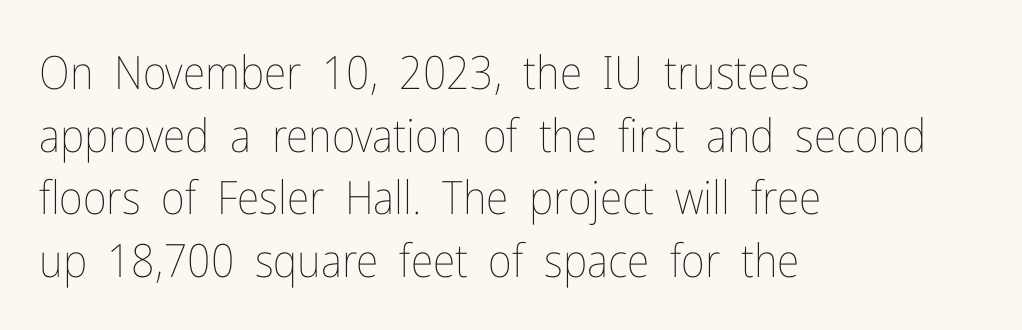
The image shows 46 px thin, condensed type, upright; set left-aligned, normal line spacing (1.36x), normal letter spacing, not underlined; low stroke contrast and a medium x-height.
